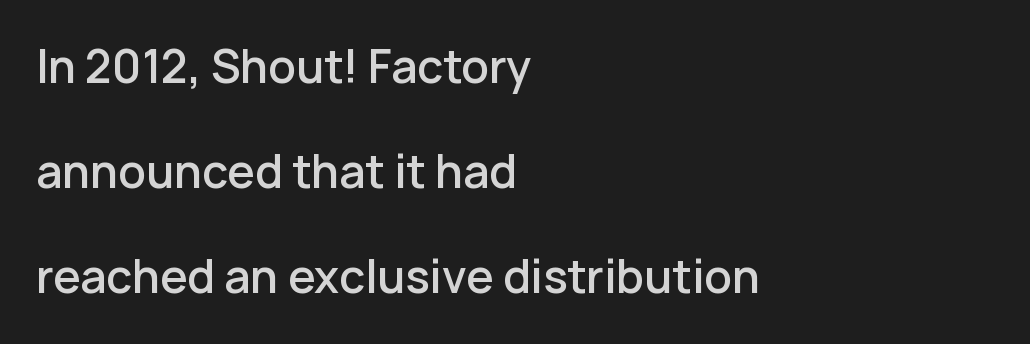
The image shows 44 px semibold sans-serif type, upright; set left-aligned, loose line spacing (2.39x), normal letter spacing, not underlined; low stroke contrast and a medium x-height.
